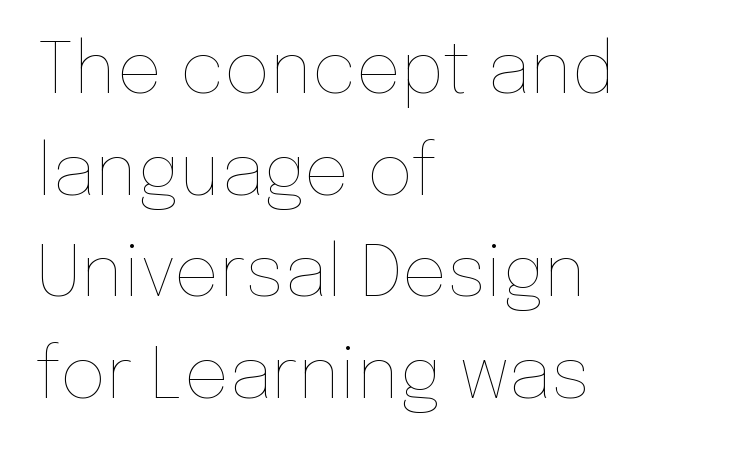
The image shows 71 px thin type, upright; set left-aligned, normal line spacing (1.43x), normal letter spacing, not underlined; low stroke contrast and a medium x-height.
